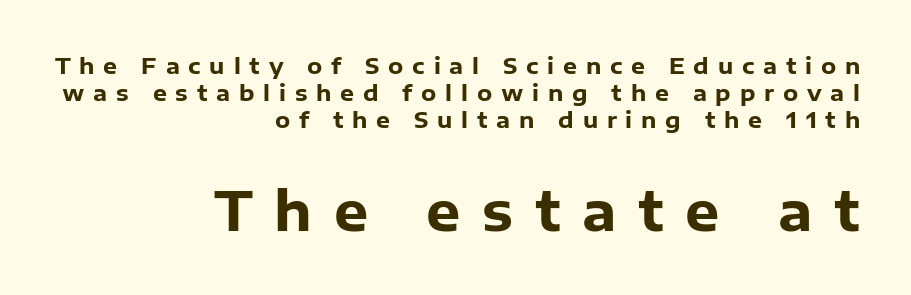
Lines of text with bare space underneath. What kind of face is this? One without serifs — a sans. Is there any slant? The stems are plumb. The face used here is proportionally spaced, like ordinary book or web type. Alignment: flush right.
